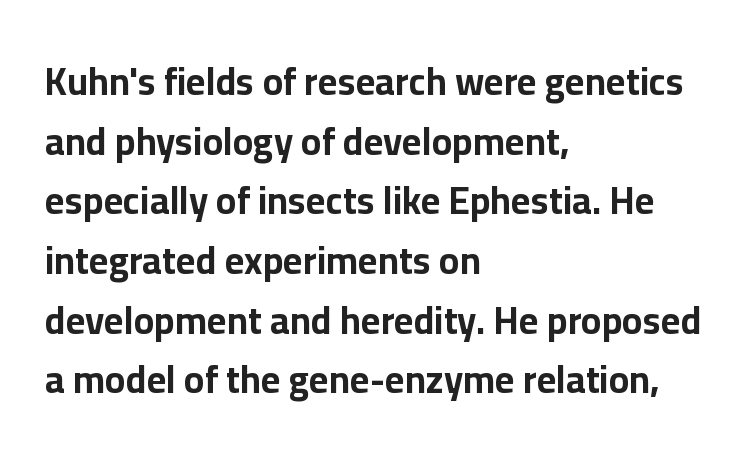
{"serif": "no", "italic": "no", "bold": "yes", "weight": "bold", "width": "normal", "stroke_contrast": "low", "x_height": "medium", "monospaced": "no", "underline": "no", "align": "left", "line_spacing": "normal", "line_spacing_ratio": 1.57, "letter_spacing": "normal", "letter_spacing_em": 0.0, "glyph_px": 38}
